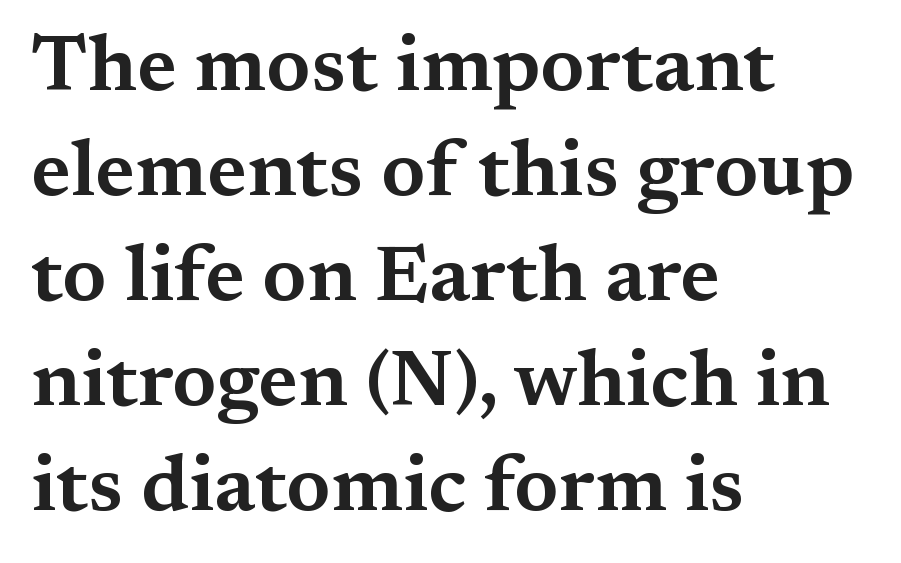
Q: Is the text italic (slanted)? A: No, it is upright.
Q: Is the typeface a serif or a sans-serif typeface? A: Serif.
Q: Is the text underlined? A: No.
Q: How is the paragraph aligned? A: Left-aligned.
Q: Is the spacing between letters normal or unusually wide? A: Normal.
Q: Is the spacing between lines tight, normal or loose? A: Normal.
Q: Width (condensed, normal, or wide)? A: Wide.
Q: Stroke contrast? A: Medium.
Q: x-height? A: Medium.
Q: Monospaced? A: No.
